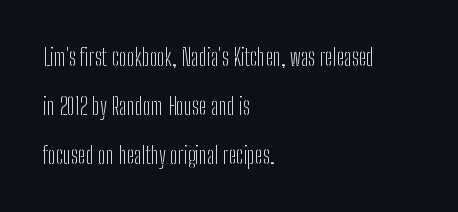
{"italic": "no", "bold": "no", "underline": "no", "align": "left", "line_spacing": "loose", "line_spacing_ratio": 2.12, "letter_spacing": "normal", "letter_spacing_em": 0.0, "glyph_px": 23}
